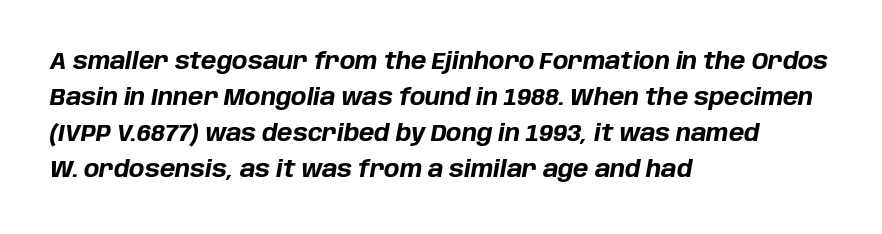
The text block is weighted toward the left margin, trailing off unevenly rightward. Strokes here are thick enough to call this a true bold. Words appear dense and cohesive because spacing is normal. Posture: slanted.
